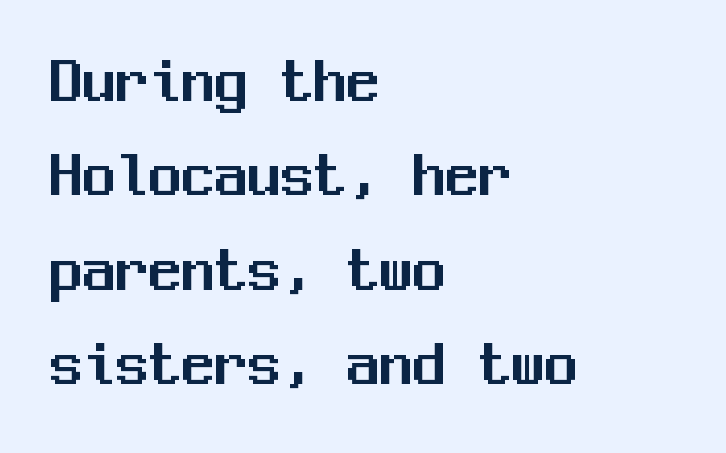
{"serif": "no", "italic": "no", "width": "normal", "stroke_contrast": "medium", "x_height": "medium", "monospaced": "yes", "underline": "no", "align": "left", "line_spacing": "normal", "line_spacing_ratio": 1.43, "letter_spacing": "normal", "letter_spacing_em": 0.0, "glyph_px": 66}
